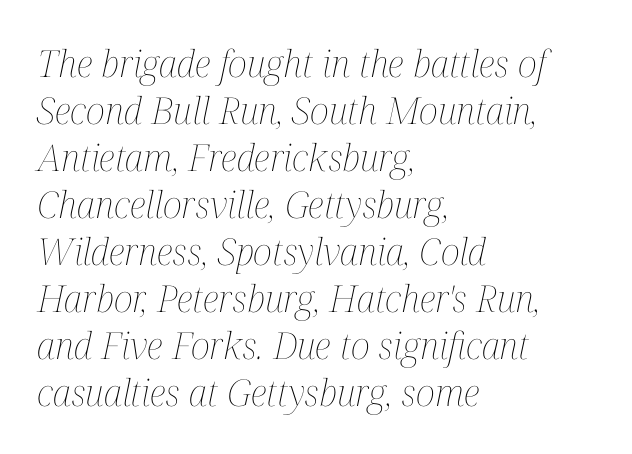
The rendering uses a moderate line-height, typical for paragraphs. Heft: none added — not bold. Character widths vary here, with narrow letters taking less room than wide ones. Lines of text with bare space underneath. There is no visible air inserted between adjacent glyphs.
